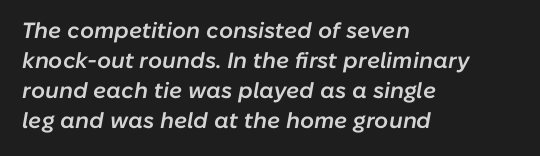
Q: Is the text bold? A: Semi-bold.
Q: Is the text italic (slanted)? A: Yes, it leans right by about 10 degrees.
Q: Is the text underlined? A: No.
Q: How is the paragraph aligned? A: Left-aligned.
Q: Is the spacing between letters normal or unusually wide? A: Normal.
Q: Is the spacing between lines tight, normal or loose? A: Normal.
